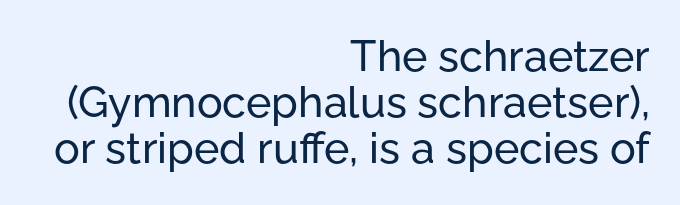
Q: Is the text italic (slanted)? A: No, it is upright.
Q: Is the typeface a serif or a sans-serif typeface? A: Sans-serif.
Q: Is the text underlined? A: No.
Q: How is the paragraph aligned? A: Right-aligned.
Q: Is the spacing between letters normal or unusually wide? A: Normal.
Q: Is the spacing between lines tight, normal or loose? A: Tight.
Q: Width (condensed, normal, or wide)? A: Normal.
Q: Stroke contrast? A: Low.
Q: x-height? A: Medium.
Q: Monospaced? A: No.
